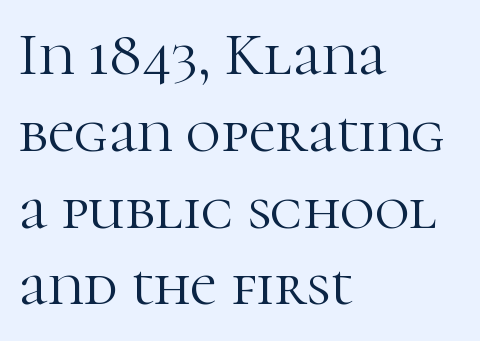
The image shows 60 px light serif type, upright; set left-aligned, normal line spacing (1.28x), normal letter spacing, not underlined; high stroke contrast and a medium x-height.
